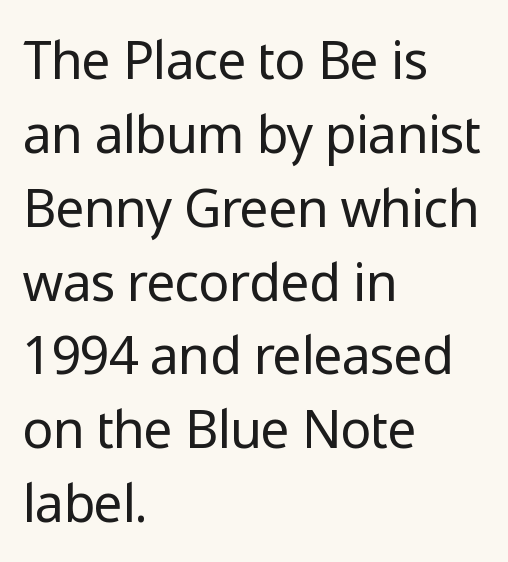
The image shows 52 px regular-weight sans-serif type, upright; set left-aligned, normal line spacing (1.42x), normal letter spacing, not underlined; low stroke contrast and a medium x-height.
